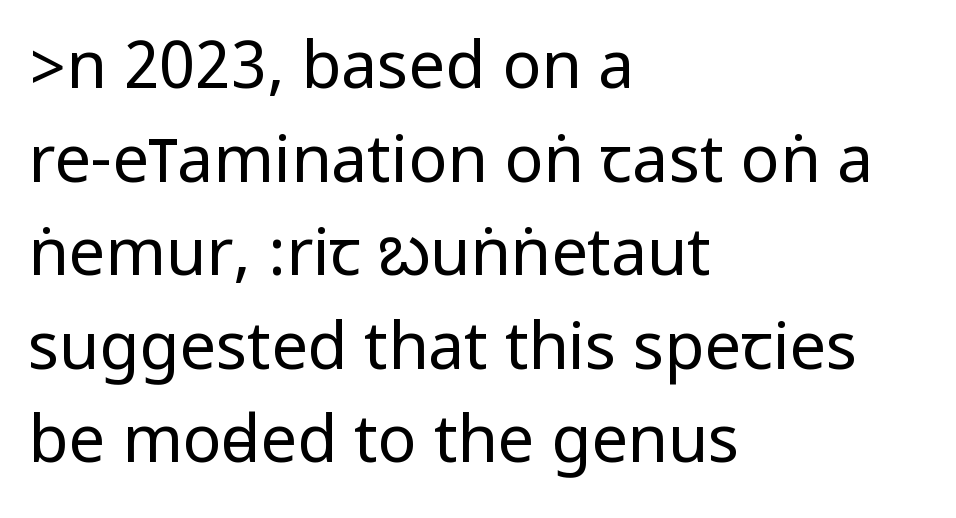
{"serif": "no", "italic": "no", "bold": "no", "weight": "regular", "width": "condensed", "stroke_contrast": "low", "underline": "no", "align": "left", "line_spacing": "normal", "line_spacing_ratio": 1.44, "letter_spacing": "normal", "letter_spacing_em": 0.0, "glyph_px": 65}
